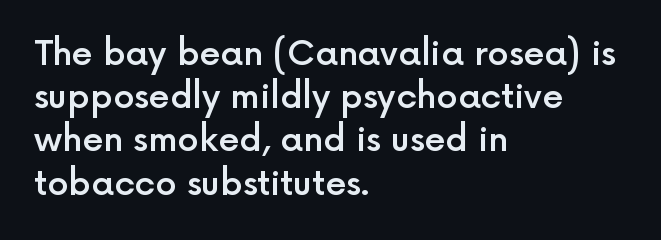
{"serif": "no", "italic": "no", "bold": "semi", "weight": "semibold", "width": "normal", "x_height": "medium", "monospaced": "no", "underline": "no", "align": "left", "line_spacing": "normal", "line_spacing_ratio": 1.27, "letter_spacing": "normal", "letter_spacing_em": 0.0, "glyph_px": 34}
